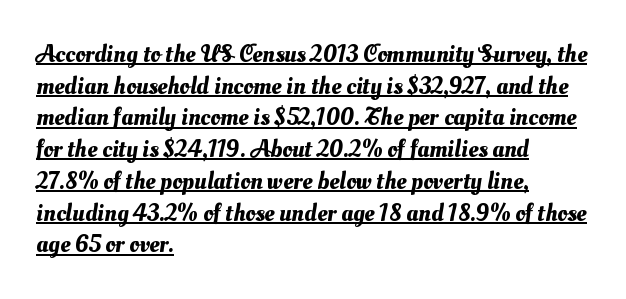
All the whitespace from short lines collects on the right. Students, observe: this is what conventionally led text looks like. A typographer would call this underscored text. The gaps between neighbouring characters are ordinary and unremarkable.
